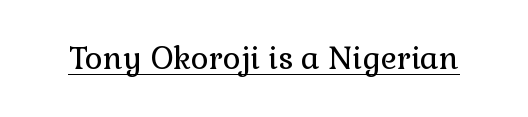
Do the characters align in a grid? No, the font is proportional. These lines keep a tight, regular rhythm from letter to letter. Descenders here cross a horizontal rule under the line. Stroke thickness stays within the range of a standard reading face or lighter. Are there feet on the stems? There are — it's a serif.
